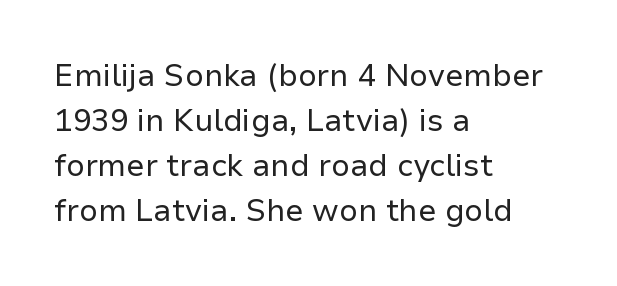
Q: Is the text bold? A: No.
Q: Is the text italic (slanted)? A: No, it is upright.
Q: Is the typeface a serif or a sans-serif typeface? A: Sans-serif.
Q: Is the text underlined? A: No.
Q: How is the paragraph aligned? A: Left-aligned.
Q: Is the spacing between letters normal or unusually wide? A: Normal.
Q: Is the spacing between lines tight, normal or loose? A: Normal.
Q: Width (condensed, normal, or wide)? A: Normal.
Q: Stroke contrast? A: Low.
Q: x-height? A: Medium.
Q: Monospaced? A: No.
